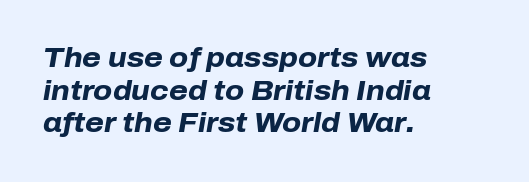
The image shows 27 px bold type, italic (leaning right); set left-aligned, line spacing 1.21x, normal letter spacing, not underlined.
